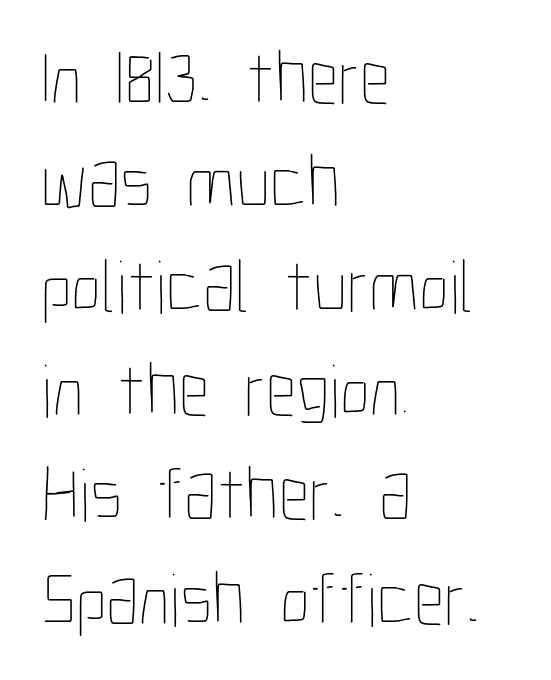
The image shows 76 px thin, condensed type, upright; set left-aligned, normal line spacing (1.37x), normal letter spacing, not underlined; low stroke contrast and a medium x-height.
